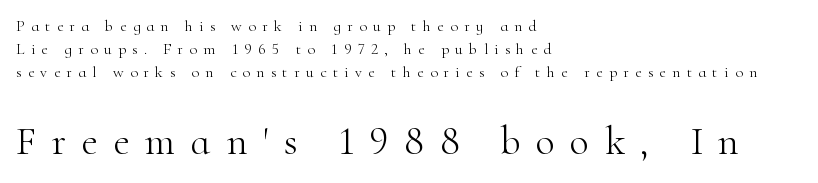
{"serif": "yes", "italic": "no", "bold": "no", "weight": "light", "width": "normal", "stroke_contrast": "high", "x_height": "small", "monospaced": "no", "underline": "no", "align": "left", "line_spacing": "normal", "line_spacing_ratio": 1.44, "letter_spacing": "wide", "letter_spacing_em": 0.39, "larger_block": "second", "size_ratio": 2.5, "glyph_px": 40}
